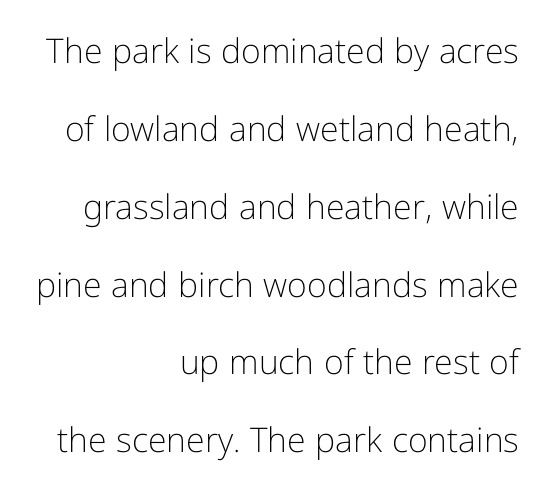
Letterform terminals end flat and unadorned throughout the passage. If you drew a line through each stem, it would be perfectly vertical. Where is the straight margin? On the right. The designer dialed line spacing up above the default. These lines keep a tight, regular rhythm from letter to letter. Descenders hang freely into open space.
